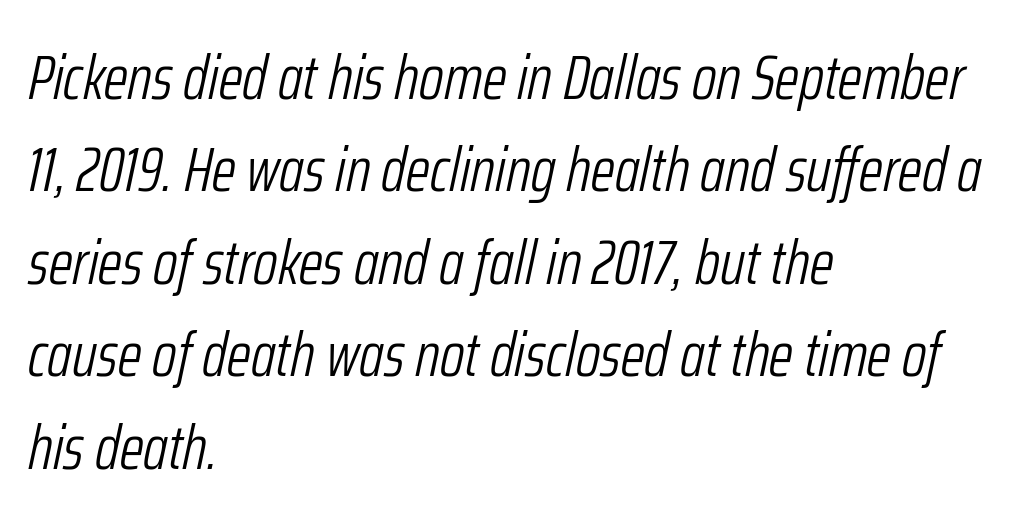
There's an unmistakable incline to the writing here. Letters rest on an invisible, unmarked baseline. Summary of vertical rhythm: regular, with standard interline spacing. Think standard paragraph weight, or any step lighter than that. The passage is arranged the way most books set body copy — flush left.
